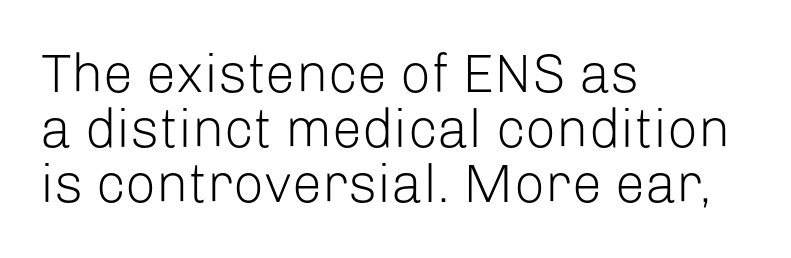
Does extra space separate the letters? No, they use regular spacing. Stroke terminals: plain, sans-serif. Glance below the letters and you will spot only blank space. Counters stay open thanks to moderate or lighter strokes.
